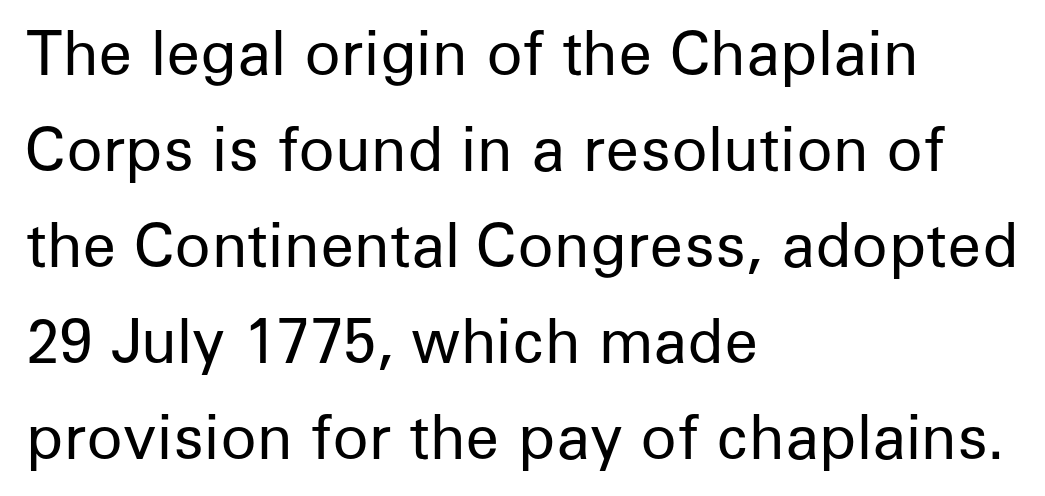
{"serif": "no", "italic": "no", "bold": "no", "weight": "regular", "width": "normal", "stroke_contrast": "low", "x_height": "medium", "monospaced": "no", "underline": "no", "align": "left", "line_spacing": "normal", "line_spacing_ratio": 1.6, "letter_spacing": "normal", "letter_spacing_em": 0.0, "glyph_px": 60}
